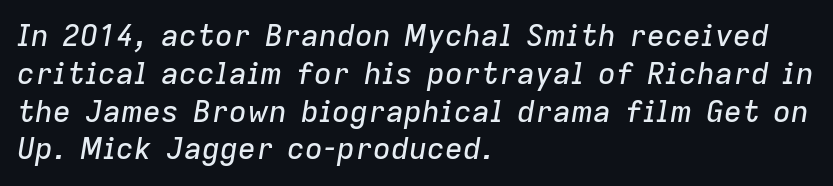
{"italic": "yes", "lean": "right", "slant_degrees": 9, "width": "normal", "stroke_contrast": "low", "x_height": "medium", "monospaced": "no", "underline": "no", "align": "left", "line_spacing": "normal", "line_spacing_ratio": 1.26, "letter_spacing": "normal", "letter_spacing_em": 0.0, "glyph_px": 30}
